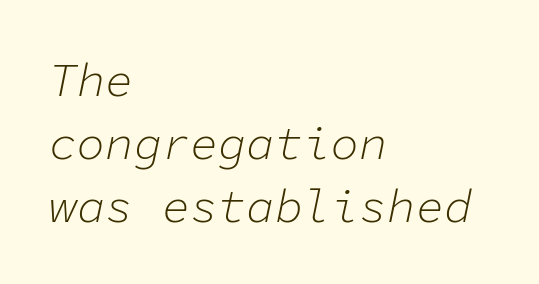
Q: Is the text bold? A: No.
Q: Is the text italic (slanted)? A: Yes, it leans right by about 11 degrees.
Q: Is the text underlined? A: No.
Q: How is the paragraph aligned? A: Left-aligned.
Q: Is the spacing between letters normal or unusually wide? A: Normal.
Q: Is the spacing between lines tight, normal or loose? A: Normal.
Q: Width (condensed, normal, or wide)? A: Normal.
Q: Stroke contrast? A: Low.
Q: x-height? A: Medium.
Q: Monospaced? A: Yes.
